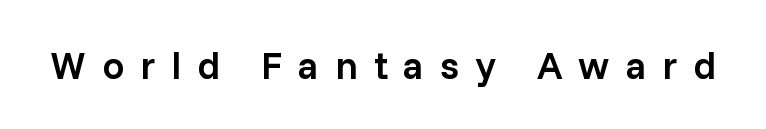
{"serif": "no", "italic": "no", "bold": "semi", "weight": "semibold", "width": "normal", "stroke_contrast": "low", "x_height": "medium", "monospaced": "no", "underline": "no", "letter_spacing": "wide", "letter_spacing_em": 0.41, "glyph_px": 39}
